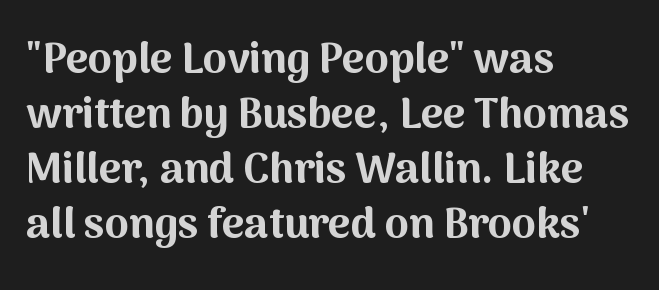
Observe the ordinary spacing: letters are neighbours, not strangers. Caption: bold face, heavy strokes. Unlike italic type, these characters show no tilt at all. Regarding serifs, this sample does without them. The rendering uses natural spacing where letterforms have individual widths. The ragged edge is on the right, which tells us the setting is flush left.
